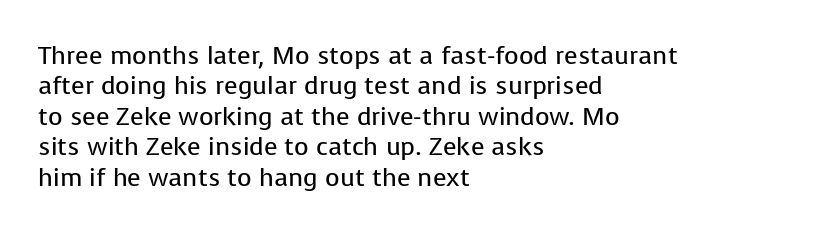
{"italic": "no", "bold": "no", "underline": "no", "align": "left", "line_spacing_ratio": 1.22, "letter_spacing": "normal", "letter_spacing_em": 0.0, "glyph_px": 25}
